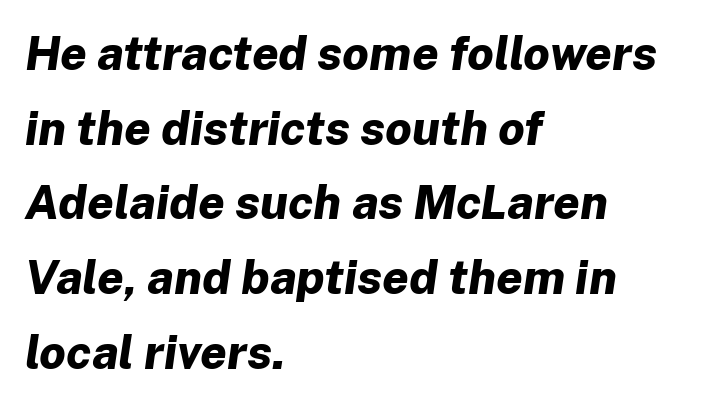
{"italic": "yes", "lean": "right", "slant_degrees": 8, "bold": "yes", "weight": "bold", "width": "normal", "stroke_contrast": "low", "x_height": "medium", "monospaced": "no", "underline": "no", "align": "left", "line_spacing": "normal", "line_spacing_ratio": 1.59, "letter_spacing": "normal", "letter_spacing_em": 0.0, "glyph_px": 47}
